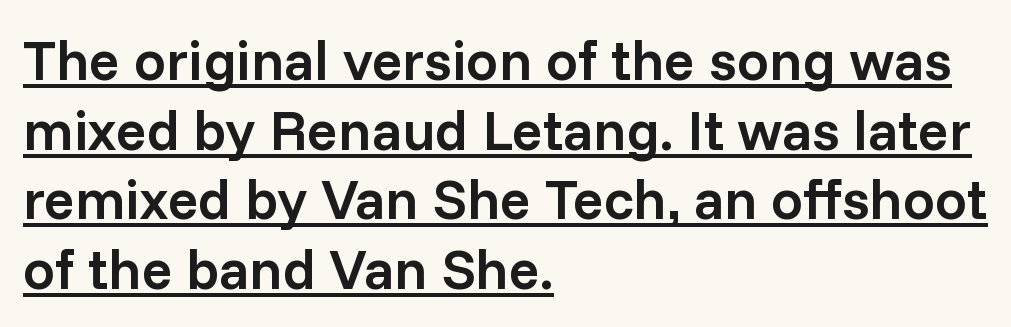
Q: Is the text bold? A: Semi-bold.
Q: Is the text italic (slanted)? A: No, it is upright.
Q: Is the typeface a serif or a sans-serif typeface? A: Sans-serif.
Q: Is the text underlined? A: Yes.
Q: How is the paragraph aligned? A: Left-aligned.
Q: Is the spacing between letters normal or unusually wide? A: Normal.
Q: Width (condensed, normal, or wide)? A: Normal.
Q: Stroke contrast? A: Low.
Q: x-height? A: Medium.
Q: Monospaced? A: No.
